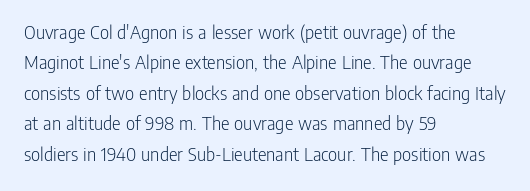
The image shows 20 px text type, upright; set left-aligned, normal line spacing (1.52x), normal letter spacing, not underlined.
